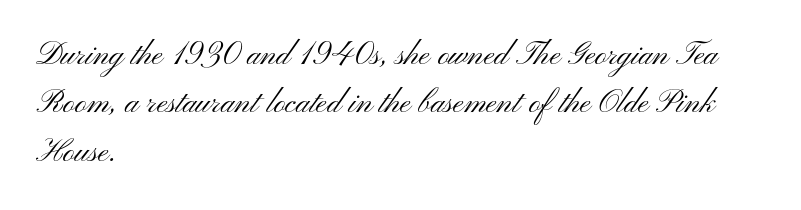
Q: Is the text bold? A: No.
Q: Is the text italic (slanted)? A: Yes.
Q: Is the typeface a serif or a sans-serif typeface? A: Sans-serif.
Q: Is the text underlined? A: No.
Q: How is the paragraph aligned? A: Left-aligned.
Q: Is the spacing between letters normal or unusually wide? A: Normal.
Q: Is the spacing between lines tight, normal or loose? A: Normal.
Q: Width (condensed, normal, or wide)? A: Wide.
Q: Stroke contrast? A: Medium.
Q: x-height? A: Small.
Q: Monospaced? A: No.
